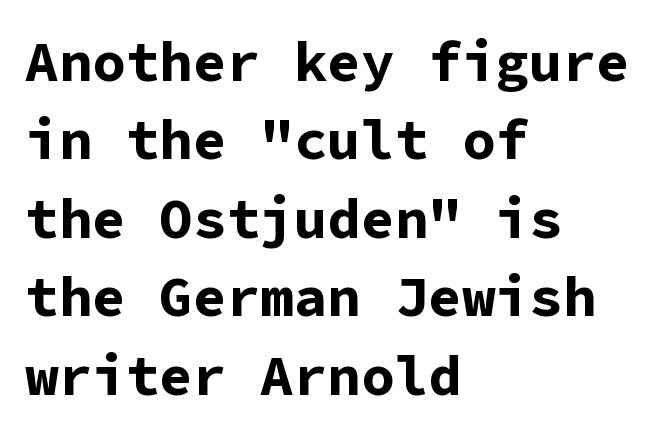
{"serif": "no", "italic": "no", "bold": "yes", "weight": "bold", "width": "normal", "stroke_contrast": "low", "x_height": "medium", "monospaced": "yes", "underline": "no", "align": "left", "line_spacing": "normal", "line_spacing_ratio": 1.4, "letter_spacing": "normal", "letter_spacing_em": 0.0, "glyph_px": 56}
